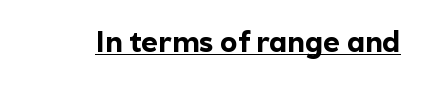
Underline: present. The rendering uses natural spacing where letterforms have individual widths. Ascenders rise straight up at ninety degrees. The face used here is rendered with its standard letterfit. Observe the absence of serifs on each vertical stroke in this sample. The rendering uses a bold face; every stroke is thick and dark.
